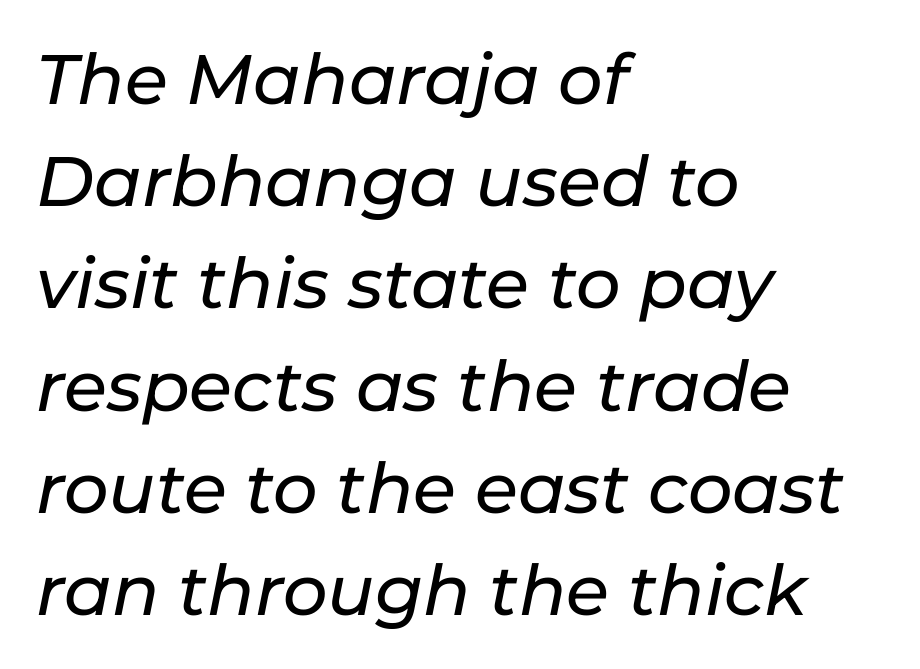
Q: Is the text italic (slanted)? A: Yes, it leans right by about 11 degrees.
Q: Is the text underlined? A: No.
Q: How is the paragraph aligned? A: Left-aligned.
Q: Is the spacing between letters normal or unusually wide? A: Normal.
Q: Is the spacing between lines tight, normal or loose? A: Normal.
Q: Width (condensed, normal, or wide)? A: Normal.
Q: Stroke contrast? A: Low.
Q: x-height? A: Medium.
Q: Monospaced? A: No.
